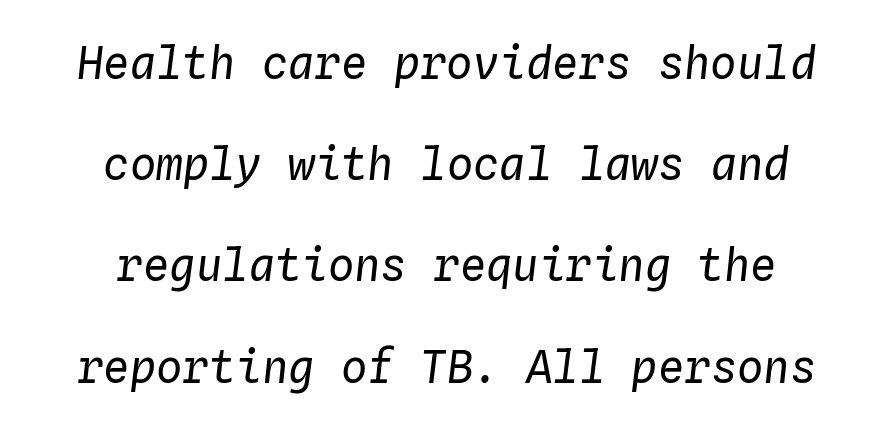
The image shows 44 px regular-weight type, italic (leaning right), monospaced; set centered, loose line spacing (2.3x), normal letter spacing, not underlined; low stroke contrast and a medium x-height.
